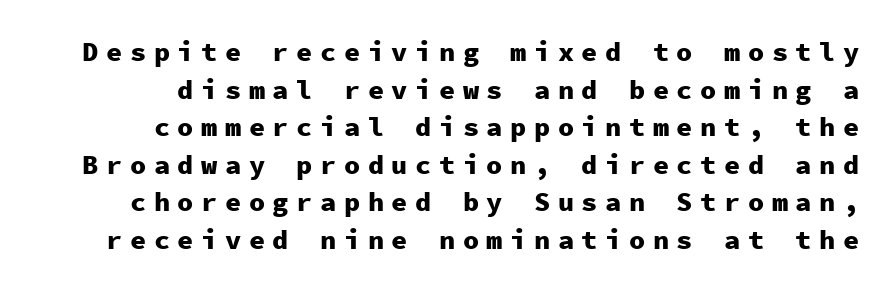
This rendering widens character spacing well past its baseline value. This is the regular roman posture of the typeface. This sample keeps an unexceptional amount of space between lines. Compared with an ordinary text face, these strokes are far heavier — a full bold. This rendering features lettering with no underline.
